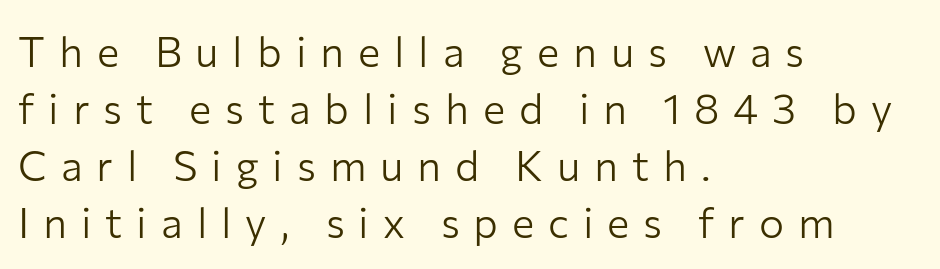
Successive baselines arrive at the customary interval. Does the lettering tilt? It doesn't — this is upright. Is this a sans? Yes — the strokes have no serifs. Decoration check: the copy has no underline. Letters have the restrained weight of plain body copy at most. Looks like regular typesetting: each glyph gets only the width it needs.
